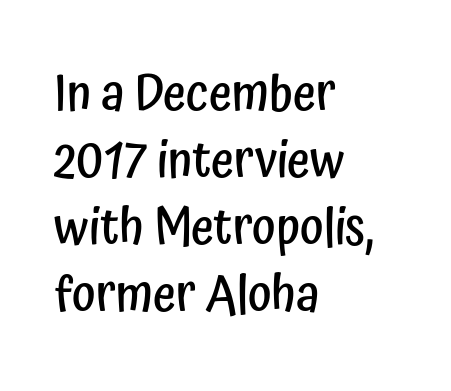
The image shows 50 px semibold, condensed sans-serif type, upright; set left-aligned, normal line spacing (1.34x), normal letter spacing, not underlined; low stroke contrast and a medium x-height.
